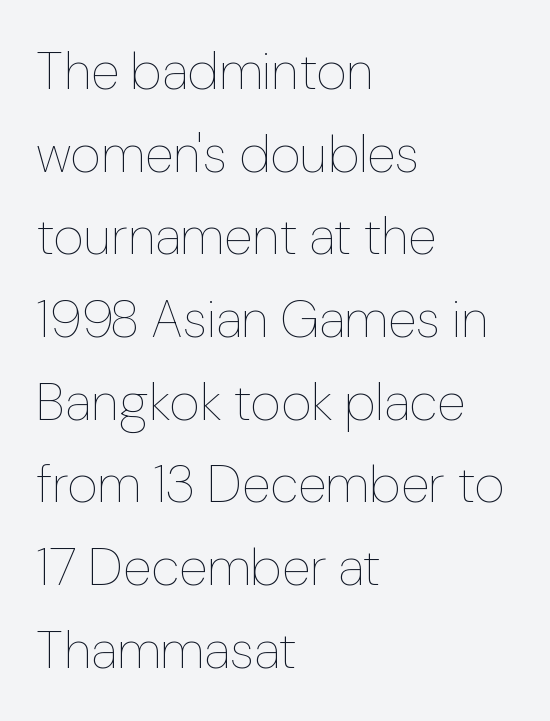
Q: Is the text bold? A: No.
Q: Is the text italic (slanted)? A: No, it is upright.
Q: Is the text underlined? A: No.
Q: How is the paragraph aligned? A: Left-aligned.
Q: Is the spacing between letters normal or unusually wide? A: Normal.
Q: Is the spacing between lines tight, normal or loose? A: Normal.
Q: Width (condensed, normal, or wide)? A: Normal.
Q: Stroke contrast? A: Low.
Q: x-height? A: Medium.
Q: Monospaced? A: No.
